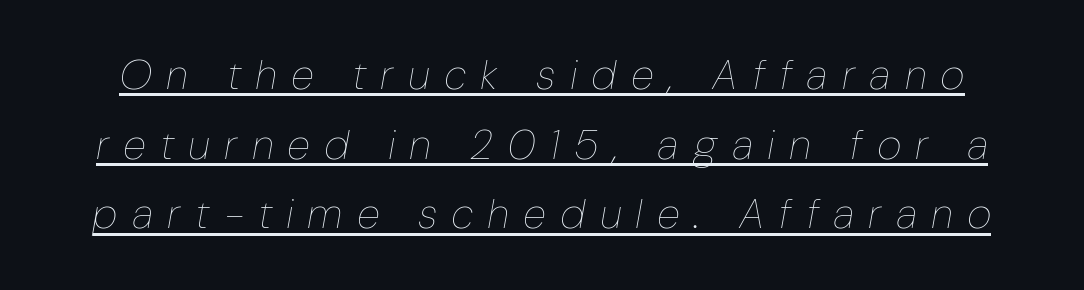
Q: Is the text bold? A: No.
Q: Is the text italic (slanted)? A: Yes, it leans right by about 10 degrees.
Q: Is the text underlined? A: Yes.
Q: Is the spacing between letters normal or unusually wide? A: Unusually wide.
Q: Is the spacing between lines tight, normal or loose? A: Normal.
Q: Width (condensed, normal, or wide)? A: Condensed.
Q: Stroke contrast? A: Low.
Q: x-height? A: Medium.
Q: Monospaced? A: No.
